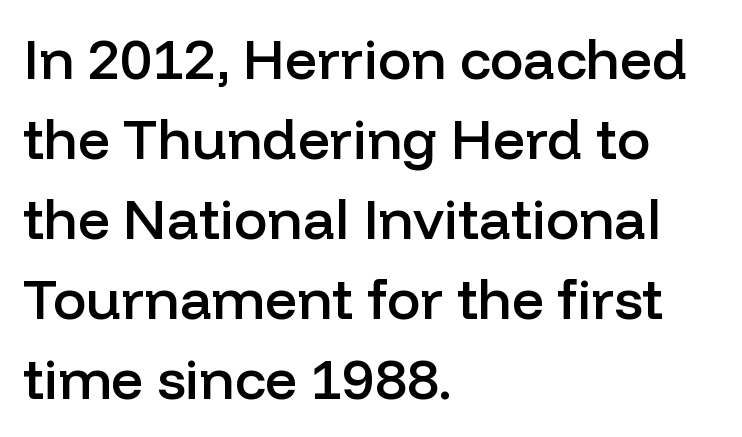
Q: Is the text bold? A: Semi-bold.
Q: Is the text italic (slanted)? A: No, it is upright.
Q: Is the typeface a serif or a sans-serif typeface? A: Sans-serif.
Q: Is the text underlined? A: No.
Q: How is the paragraph aligned? A: Left-aligned.
Q: Is the spacing between letters normal or unusually wide? A: Normal.
Q: Is the spacing between lines tight, normal or loose? A: Normal.
Q: Width (condensed, normal, or wide)? A: Normal.
Q: Stroke contrast? A: Low.
Q: x-height? A: Medium.
Q: Monospaced? A: No.
